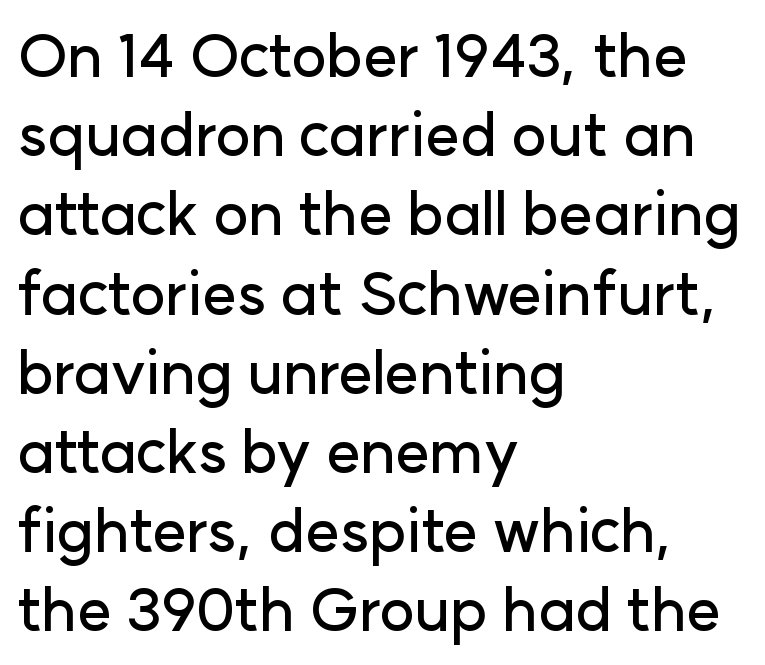
{"serif": "no", "italic": "no", "width": "normal", "stroke_contrast": "low", "x_height": "medium", "monospaced": "no", "underline": "no", "align": "left", "line_spacing": "normal", "line_spacing_ratio": 1.32, "letter_spacing": "normal", "letter_spacing_em": 0.0, "glyph_px": 60}
